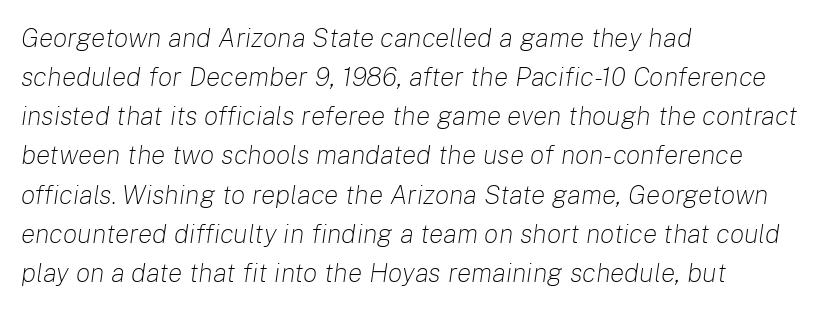
Q: Is the text bold? A: No.
Q: Is the text italic (slanted)? A: Yes, it leans right by about 8 degrees.
Q: Is the text underlined? A: No.
Q: How is the paragraph aligned? A: Left-aligned.
Q: Is the spacing between letters normal or unusually wide? A: Normal.
Q: Is the spacing between lines tight, normal or loose? A: Normal.
